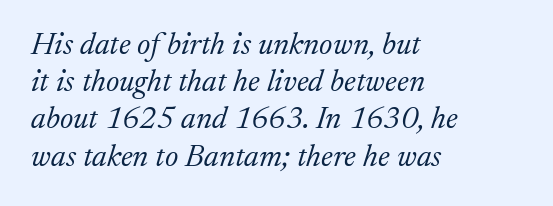
Q: Is the text bold? A: No.
Q: Is the text italic (slanted)? A: Yes, it leans right by about 17 degrees.
Q: Is the typeface a serif or a sans-serif typeface? A: Serif.
Q: Is the text underlined? A: No.
Q: How is the paragraph aligned? A: Left-aligned.
Q: Is the spacing between letters normal or unusually wide? A: Normal.
Q: Width (condensed, normal, or wide)? A: Normal.
Q: Stroke contrast? A: Medium.
Q: x-height? A: Medium.
Q: Monospaced? A: No.
